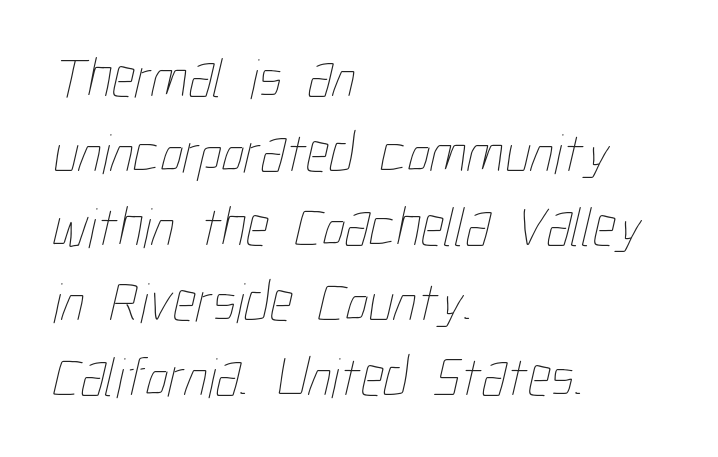
The image shows 57 px thin, condensed type; set left-aligned, normal line spacing (1.31x), normal letter spacing, not underlined; low stroke contrast and a medium x-height.
